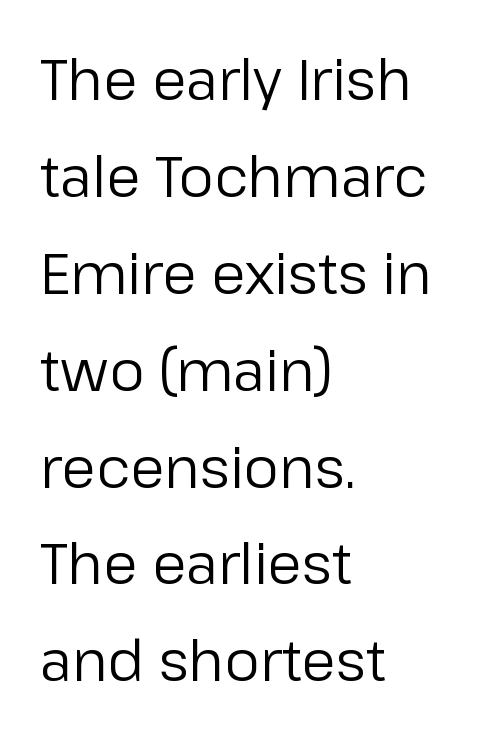
Q: Is the text bold? A: No.
Q: Is the text italic (slanted)? A: No, it is upright.
Q: Is the typeface a serif or a sans-serif typeface? A: Sans-serif.
Q: Is the text underlined? A: No.
Q: How is the paragraph aligned? A: Left-aligned.
Q: Is the spacing between letters normal or unusually wide? A: Normal.
Q: Width (condensed, normal, or wide)? A: Normal.
Q: Stroke contrast? A: Low.
Q: x-height? A: Medium.
Q: Monospaced? A: No.
